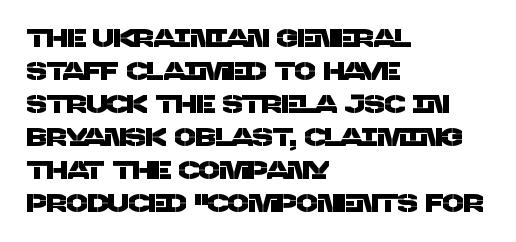
The image shows 25 px text type; set left-aligned, normal line spacing (1.32x), normal letter spacing, not underlined.
